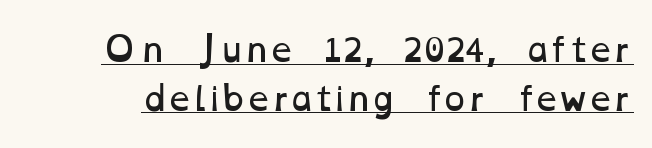
{"bold": "no", "weight": "regular", "width": "wide", "stroke_contrast": "low", "x_height": "medium", "monospaced": "no", "underline": "yes", "line_spacing": "normal", "line_spacing_ratio": 1.47, "letter_spacing": "normal", "letter_spacing_em": 0.0, "glyph_px": 33}
